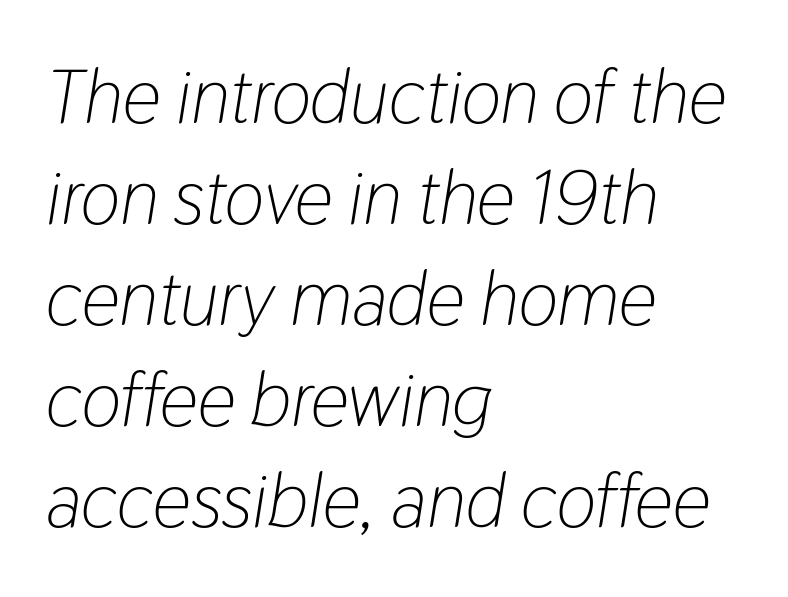
The image shows 76 px light, condensed type, italic (leaning right); set left-aligned, normal line spacing (1.33x), normal letter spacing, not underlined; low stroke contrast and a medium x-height.
